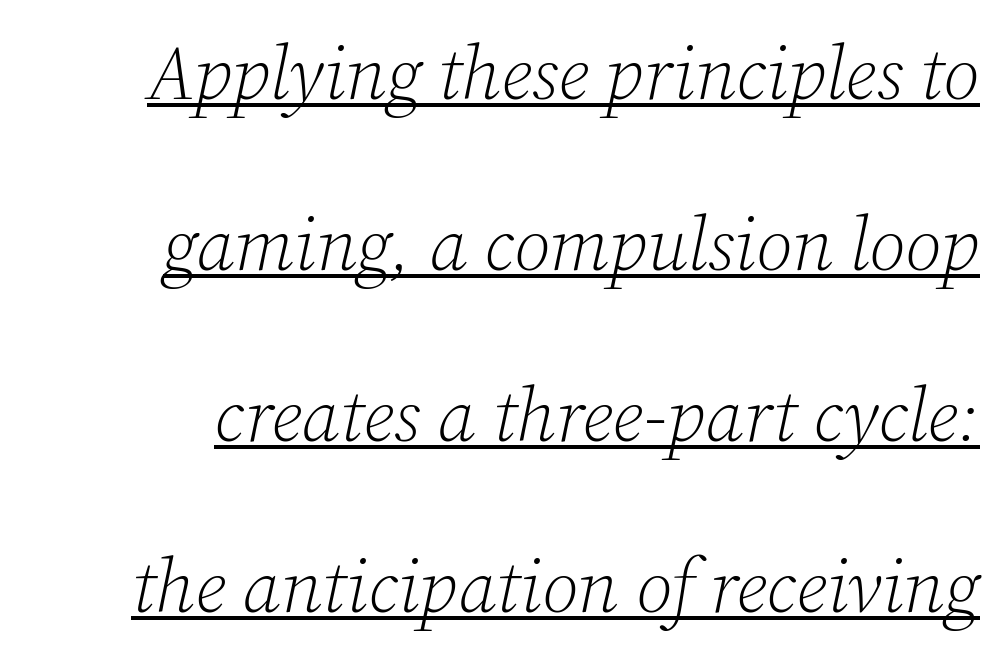
Q: Is the text bold? A: No.
Q: Is the text italic (slanted)? A: Yes, it leans right by about 12 degrees.
Q: Is the typeface a serif or a sans-serif typeface? A: Serif.
Q: Is the text underlined? A: Yes.
Q: Is the spacing between letters normal or unusually wide? A: Normal.
Q: Is the spacing between lines tight, normal or loose? A: Loose.
Q: Width (condensed, normal, or wide)? A: Normal.
Q: Stroke contrast? A: Low.
Q: x-height? A: Medium.
Q: Monospaced? A: No.
